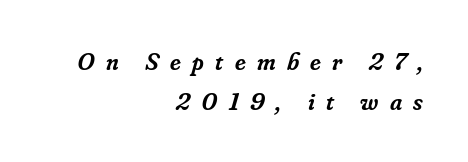
The image shows 25 px text type, italic (leaning right); set right-aligned, normal line spacing (1.59x), unusually wide letter spacing (+0.45 em), not underlined.
